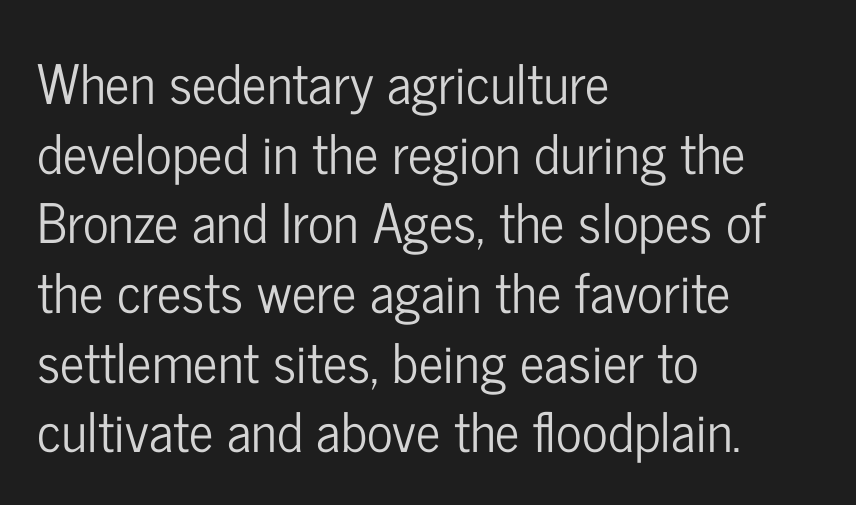
Q: Is the text italic (slanted)? A: No, it is upright.
Q: Is the typeface a serif or a sans-serif typeface? A: Sans-serif.
Q: Is the text underlined? A: No.
Q: How is the paragraph aligned? A: Left-aligned.
Q: Is the spacing between letters normal or unusually wide? A: Normal.
Q: Is the spacing between lines tight, normal or loose? A: Normal.
Q: Width (condensed, normal, or wide)? A: Condensed.
Q: Stroke contrast? A: Low.
Q: x-height? A: Medium.
Q: Monospaced? A: No.
